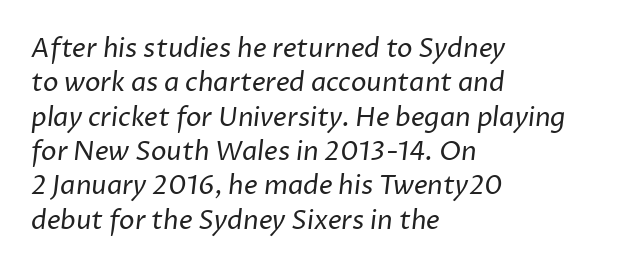
The image shows 26 px text type; set left-aligned, normal line spacing (1.32x), normal letter spacing, not underlined.
